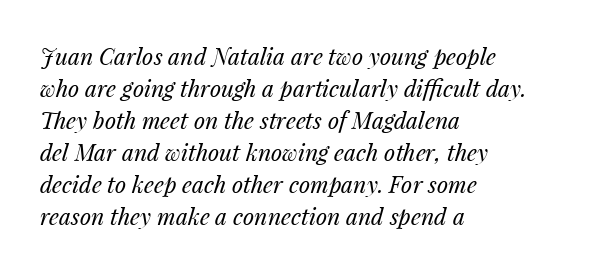
Does the lettering tilt? It does — this is italic. Plain, unruled lines of type. The rag falls on the right side of this text block. Heft: none added — not bold. The face used here is rendered with its standard letterfit.
